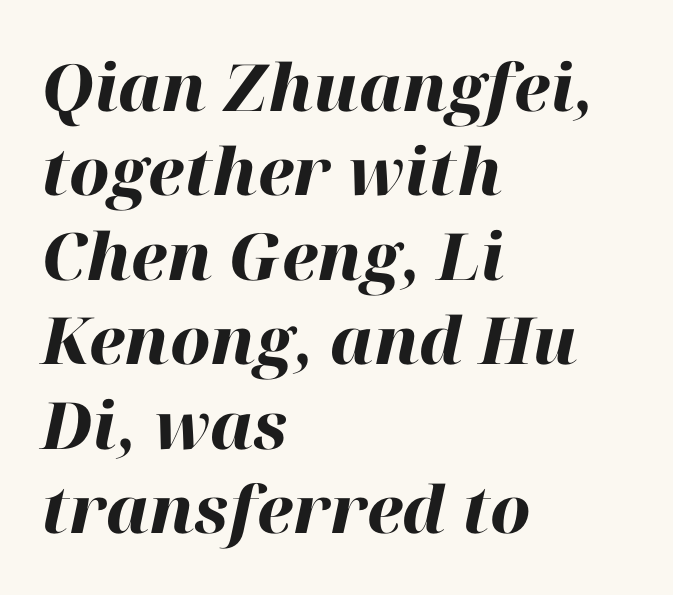
The image shows 65 px heavy type, italic (leaning right); set left-aligned, normal line spacing (1.3x), normal letter spacing, not underlined; high stroke contrast and a medium x-height.
